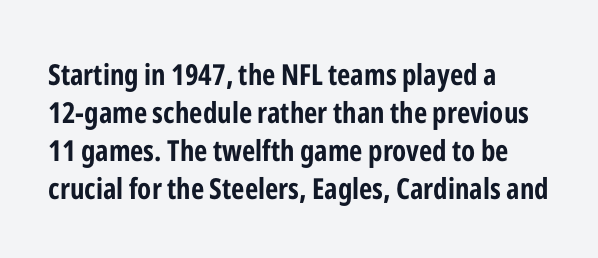
The image shows 29 px bold, condensed sans-serif type, upright; set left-aligned, normal line spacing (1.31x), normal letter spacing, not underlined; low stroke contrast and a medium x-height.
